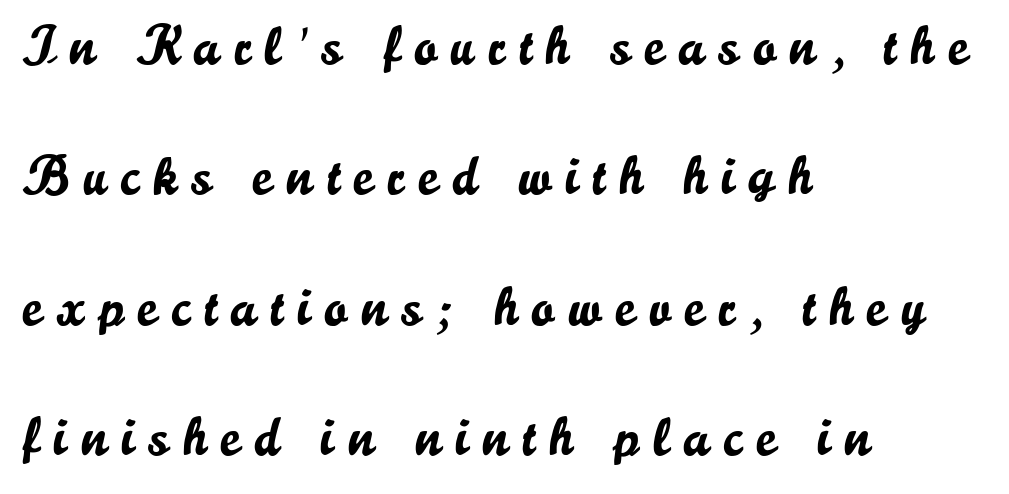
The strip under each line holds only bare page. This rendering uses left alignment, leaving the right contour irregular. The rendering uses natural spacing where letterforms have individual widths. Tracking value appears strongly positive — letters spread wide.
